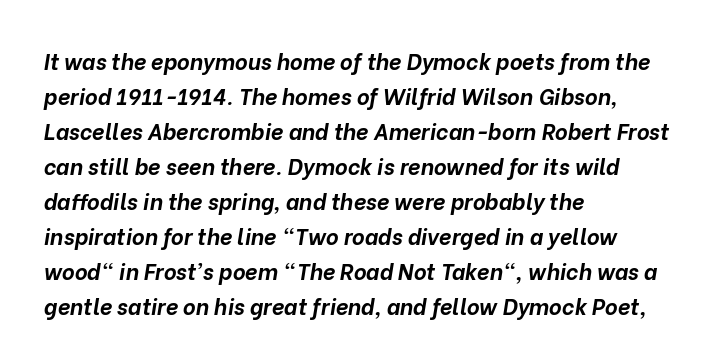
Q: Is the text bold? A: Yes.
Q: Is the text italic (slanted)? A: Yes, it leans right by about 10 degrees.
Q: Is the text underlined? A: No.
Q: How is the paragraph aligned? A: Left-aligned.
Q: Is the spacing between letters normal or unusually wide? A: Normal.
Q: Is the spacing between lines tight, normal or loose? A: Normal.
